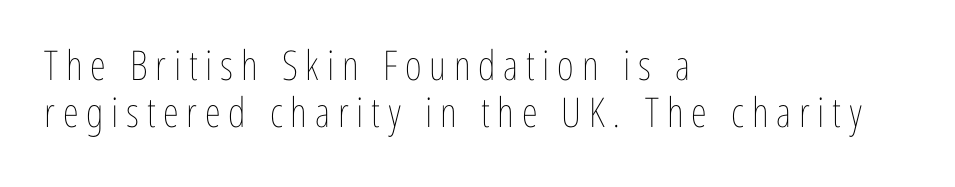
{"italic": "no", "bold": "no", "weight": "thin", "width": "condensed", "stroke_contrast": "low", "x_height": "medium", "monospaced": "no", "underline": "no", "align": "left", "line_spacing": "tight", "line_spacing_ratio": 1.14, "glyph_px": 41}
